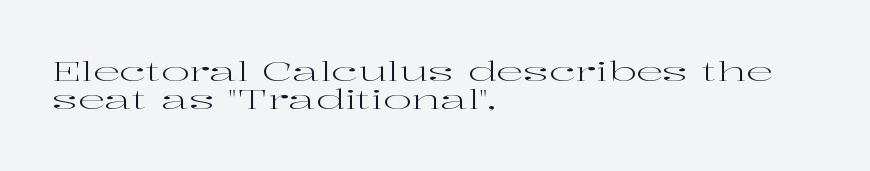
Spacing between characters is what you'd get straight out of the box. Vertically, the passage feels compressed, each row crowding the next. The passage is arranged the way most books set body copy — flush left. You can tell it's not italic because the verticals are truly vertical. On a weight scale, this lands at 450 or below.
